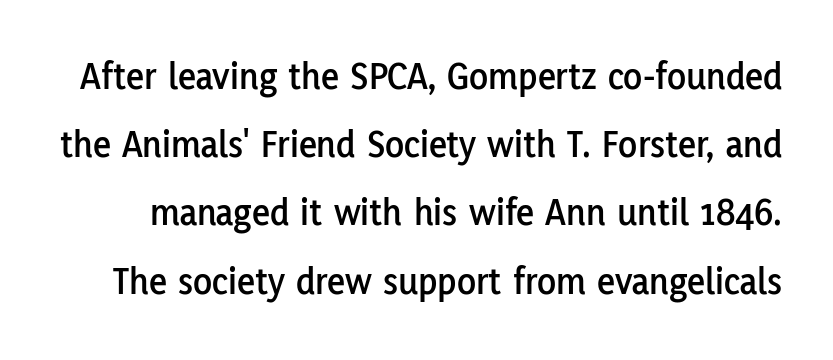
{"serif": "no", "italic": "no", "width": "normal", "stroke_contrast": "low", "x_height": "medium", "monospaced": "no", "underline": "no", "line_spacing_ratio": 1.75, "letter_spacing": "normal", "letter_spacing_em": 0.0, "glyph_px": 39}
